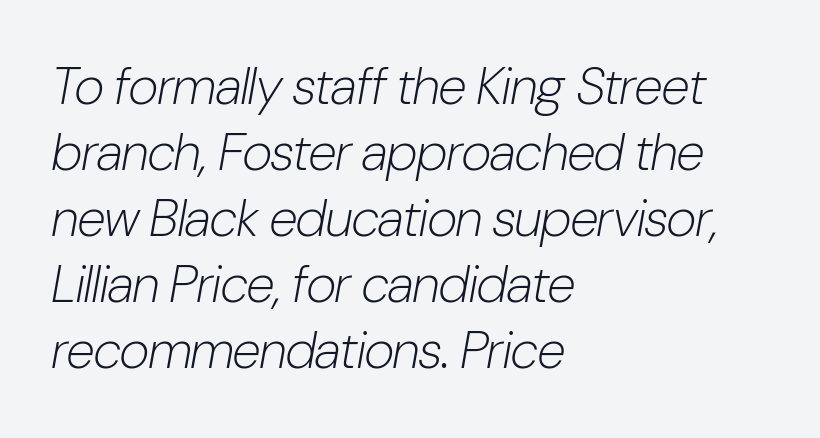
The image shows 52 px light, condensed type, italic (leaning right); set left-aligned, normal line spacing (1.27x), normal letter spacing, not underlined; low stroke contrast and a medium x-height.
